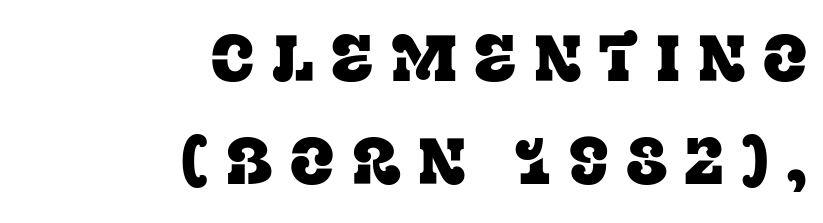
The gaps between neighbouring characters are conspicuously large. Every row of glyphs terminates at an identical x-position on the right. The type sits square on the baseline with zero lean. The block of text has a typical density, with ordinary space between rows. The characters display serif detailing at their extremities. This sample has the flowing, uneven cadence of proportional lettering.
